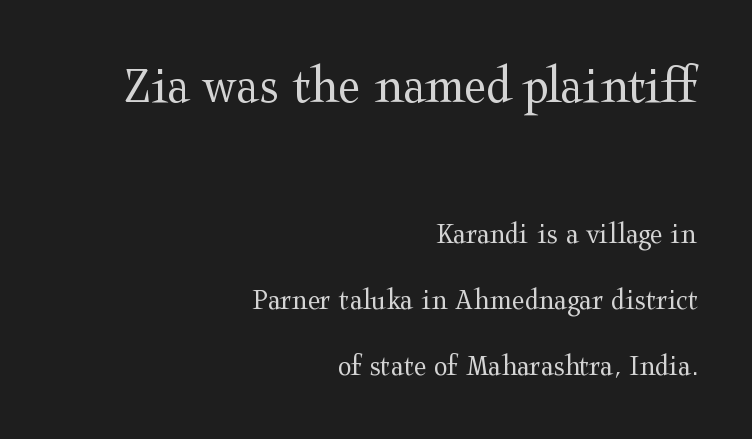
{"serif": "yes", "italic": "no", "bold": "no", "weight": "regular", "width": "wide", "stroke_contrast": "medium", "x_height": "medium", "monospaced": "no", "underline": "no", "align": "right", "line_spacing": "loose", "line_spacing_ratio": 2.14, "letter_spacing": "normal", "letter_spacing_em": 0.0, "larger_block": "first", "size_ratio": 1.77, "glyph_px": 55}
